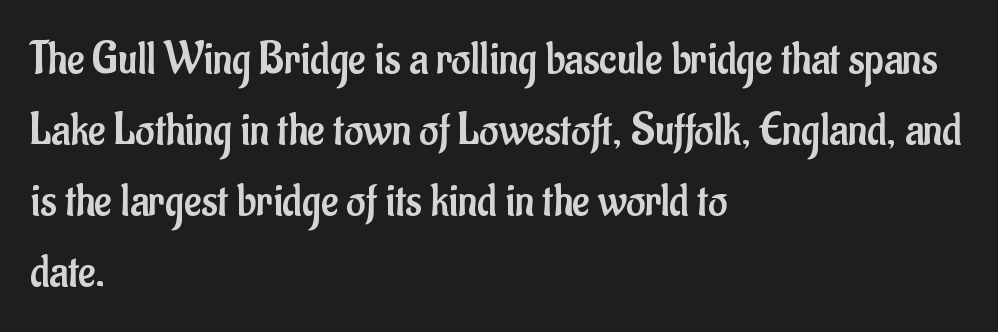
The image shows 47 px regular-weight, condensed sans-serif type, upright; set left-aligned, normal line spacing (1.51x), normal letter spacing, not underlined; low stroke contrast and a small x-height.
